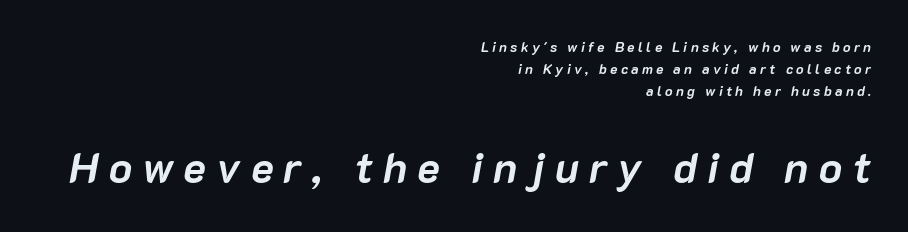
The foot of each line stays bare and open. Whoever set this chose a conventional vertical rhythm. This sample is right-justified, so line beginnings fall wherever the words allow. Typesetter's note: full bold, strokes at maximum text heaviness. The designer gave the closing block more size than the opening block. The face used here is rendered with a markedly widened letterfit.
